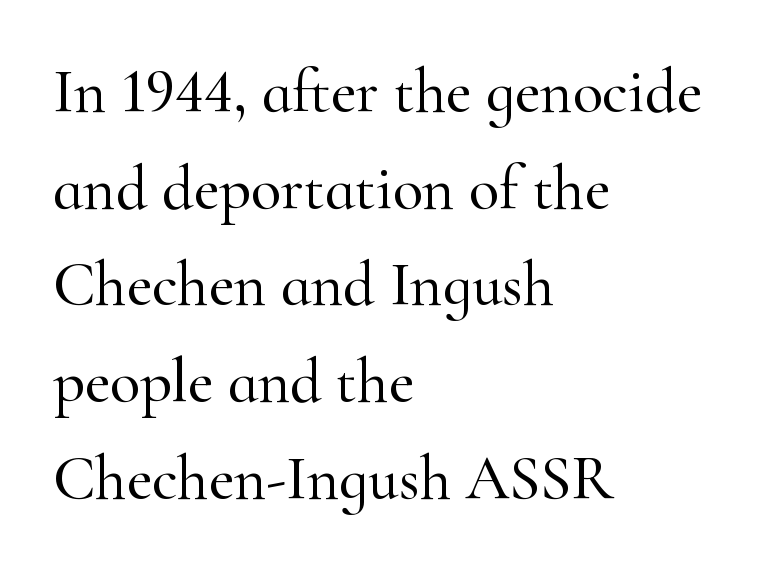
{"serif": "yes", "italic": "no", "width": "normal", "stroke_contrast": "high", "x_height": "small", "monospaced": "no", "underline": "no", "align": "left", "line_spacing": "normal", "line_spacing_ratio": 1.56, "letter_spacing": "normal", "letter_spacing_em": 0.0, "glyph_px": 62}
